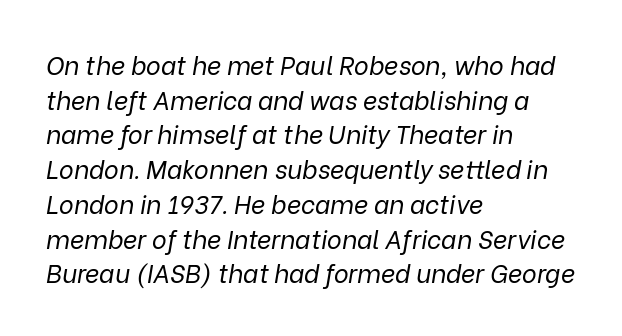
{"italic": "yes", "lean": "right", "slant_degrees": 9, "bold": "no", "underline": "no", "align": "left", "line_spacing": "normal", "line_spacing_ratio": 1.39, "letter_spacing": "normal", "letter_spacing_em": 0.0, "glyph_px": 25}
